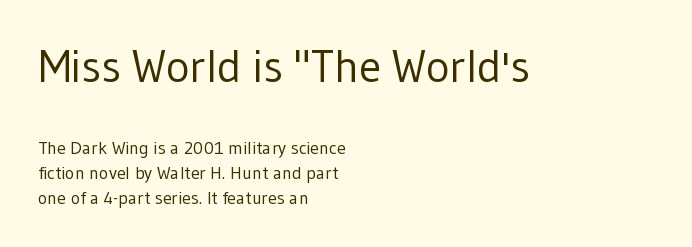
{"serif": "no", "italic": "no", "bold": "no", "weight": "regular", "width": "normal", "stroke_contrast": "low", "x_height": "medium", "monospaced": "no", "underline": "no", "align": "left", "line_spacing": "normal", "line_spacing_ratio": 1.38, "letter_spacing": "normal", "letter_spacing_em": 0.0, "larger_block": "first", "size_ratio": 2.5, "glyph_px": 45}
